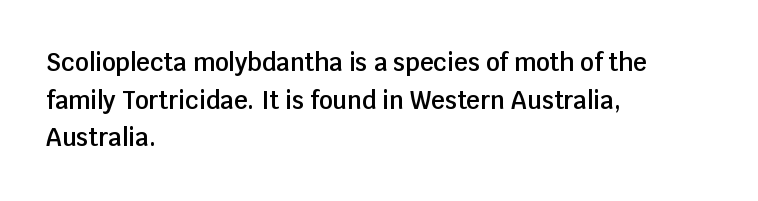
Q: Is the text bold? A: Semi-bold.
Q: Is the text italic (slanted)? A: No, it is upright.
Q: Is the text underlined? A: No.
Q: How is the paragraph aligned? A: Left-aligned.
Q: Is the spacing between letters normal or unusually wide? A: Normal.
Q: Is the spacing between lines tight, normal or loose? A: Normal.
